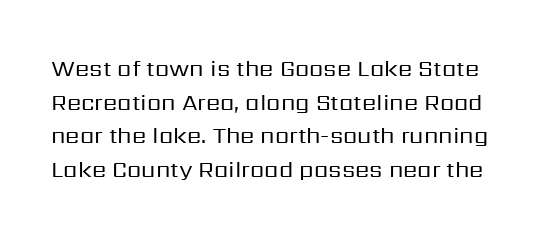
Default kerning and tracking; the words read as compact shapes. Weight: not bold — regular or lighter. Every character sits straight up, as roman type does. The rendering uses a moderate line-height, typical for paragraphs.
